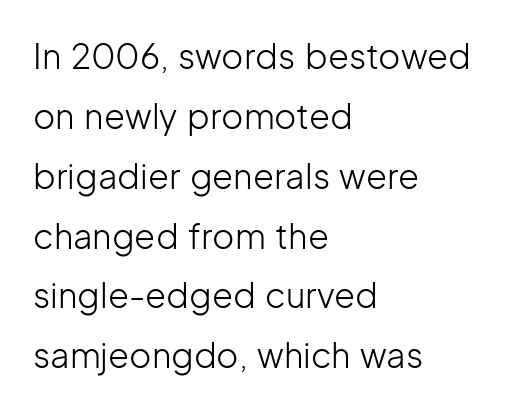
Q: Is the text bold? A: No.
Q: Is the text italic (slanted)? A: No, it is upright.
Q: Is the typeface a serif or a sans-serif typeface? A: Sans-serif.
Q: Is the text underlined? A: No.
Q: How is the paragraph aligned? A: Left-aligned.
Q: Is the spacing between letters normal or unusually wide? A: Normal.
Q: Width (condensed, normal, or wide)? A: Normal.
Q: Stroke contrast? A: Low.
Q: x-height? A: Medium.
Q: Monospaced? A: No.
